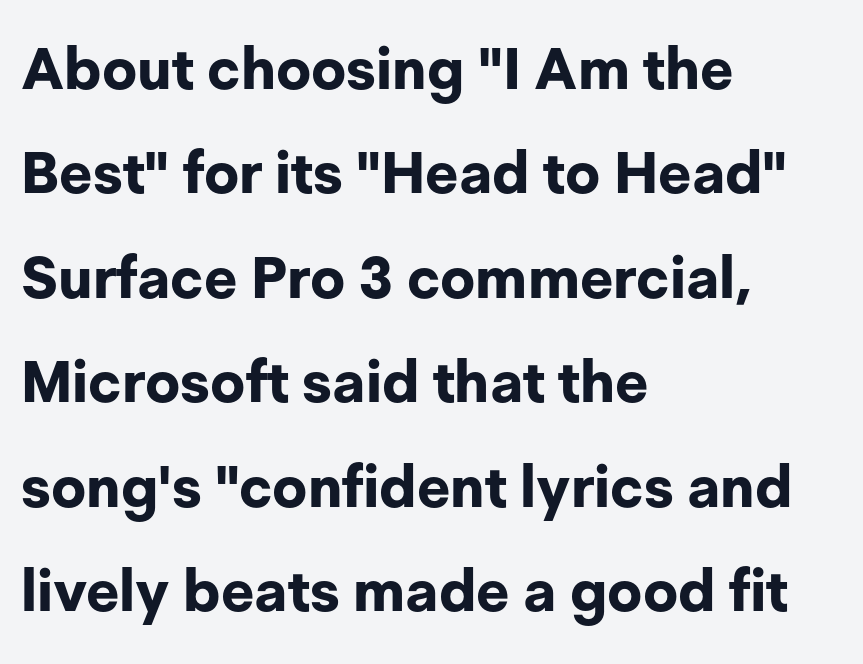
A roman cut, with each character standing at attention. The specimen omits any rule beneath the text block's lines. The letters carry no serifs — their stems end cleanly without finishing strokes. Is the type bold? Yes — the strokes are clearly thick and heavy. Here the designer chose a conventional face with non-uniform glyph widths. Compared with a centered layout, this one pins lines to the left instead.
